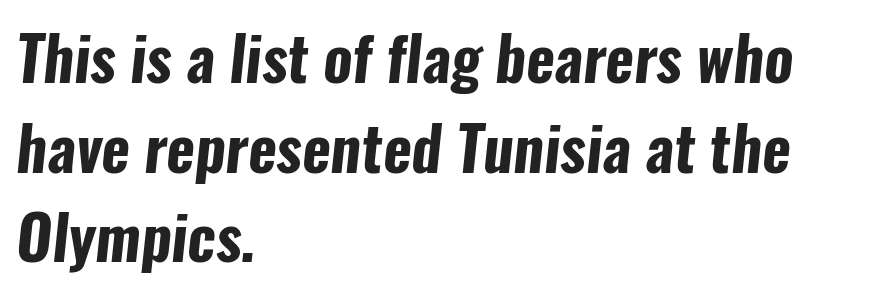
The image shows 61 px bold, condensed sans-serif type; set left-aligned, normal line spacing (1.47x), normal letter spacing, not underlined; low stroke contrast and a medium x-height.
